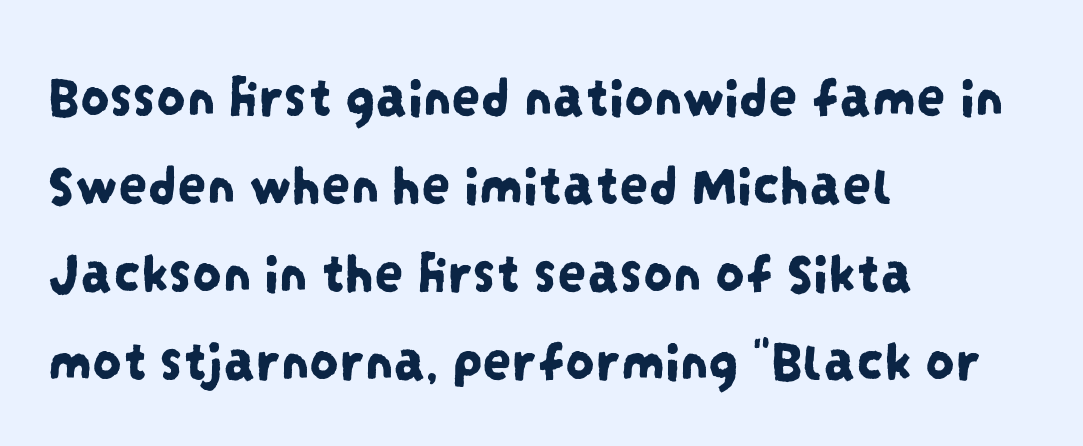
The image shows 58 px condensed sans-serif type; set left-aligned, normal line spacing (1.52x), normal letter spacing, not underlined; low stroke contrast and a large x-height.
